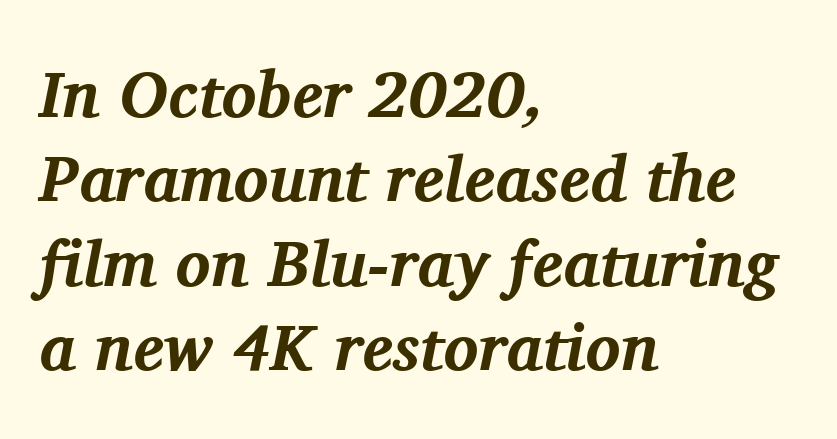
The image shows 65 px bold serif type, italic (leaning right); set left-aligned, normal line spacing (1.3x), normal letter spacing, not underlined; medium stroke contrast and a medium x-height.
